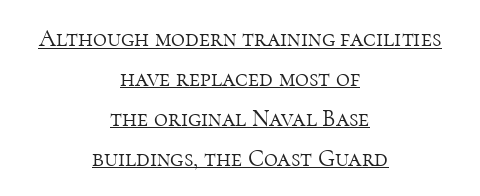
A quiet, ordinary-to-light weight characterises the typeface. The rows are spaced the way most documents space them. Short and long lines alike share a common midpoint. Ascenders rise straight up at ninety degrees. A typographer would call this underscored text. Words appear dense and cohesive because spacing is normal.
